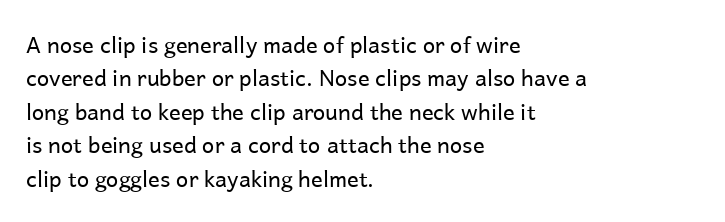
Summary of vertical rhythm: regular, with standard interline spacing. No extra ink here — the face is not bold. Quick note: not italic, upright. Horizontal alignment here is leftward, the default for most running prose.
